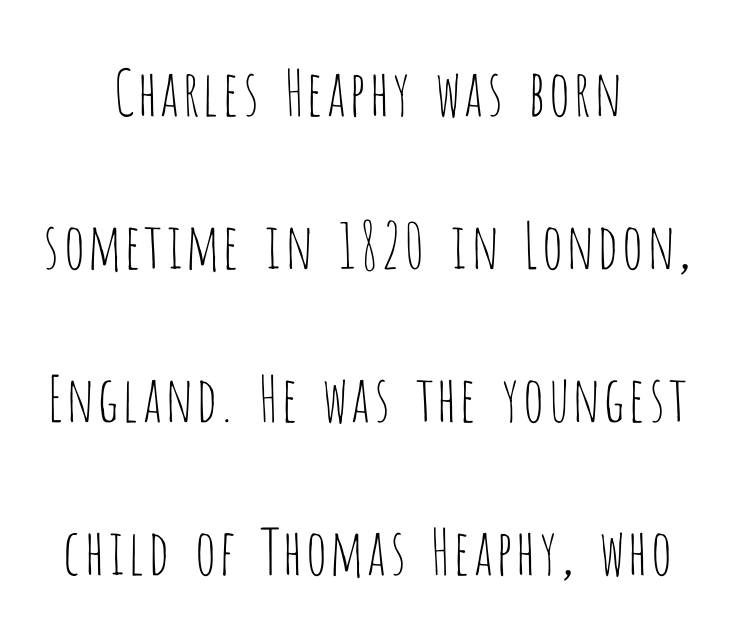
Q: Is the text bold? A: No.
Q: Is the text italic (slanted)? A: No, it is upright.
Q: Is the typeface a serif or a sans-serif typeface? A: Sans-serif.
Q: Is the text underlined? A: No.
Q: How is the paragraph aligned? A: Centered.
Q: Is the spacing between letters normal or unusually wide? A: Normal.
Q: Is the spacing between lines tight, normal or loose? A: Loose.
Q: Width (condensed, normal, or wide)? A: Condensed.
Q: Stroke contrast? A: Low.
Q: x-height? A: Large.
Q: Monospaced? A: No.
